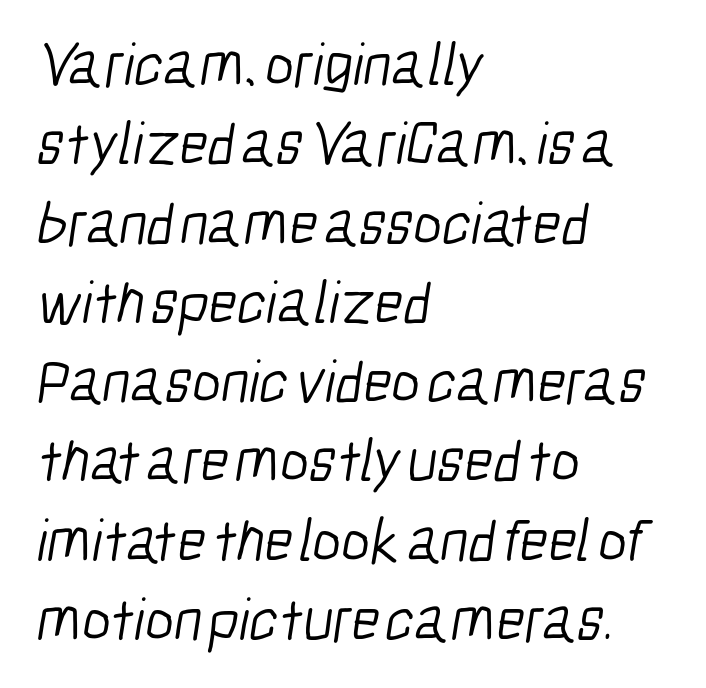
The area under the type is left untouched. Looks like regular typesetting: each glyph gets only the width it needs. Reading down the column, the eye jumps a familiar distance to each next line. The passage is arranged the way most books set body copy — flush left.
